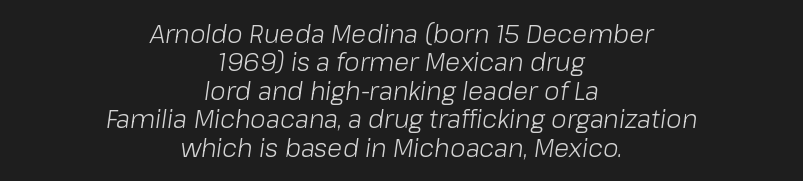
Centered paragraph, ragged on both sides. If you measured baseline to baseline, you'd find a short distance. The passage shown is not bold in any degree. Check under the words: just untouched page. The face used here is rendered with its standard letterfit.
